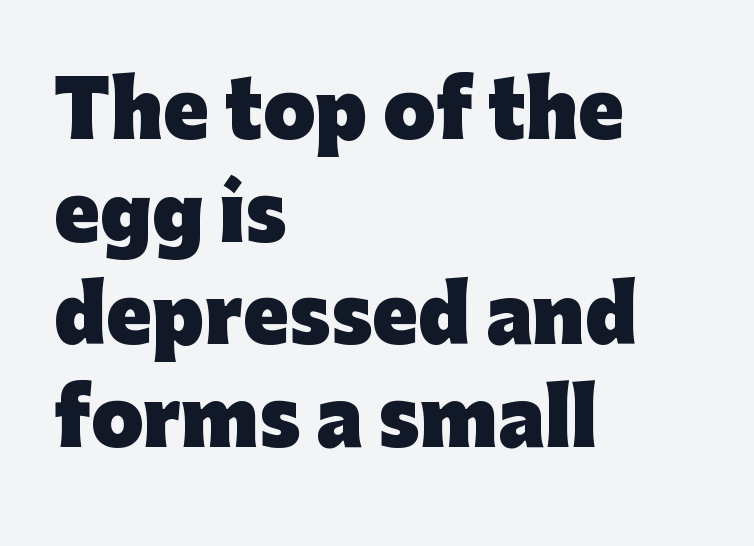
Short and long lines alike share a common starting point at left. The rendering shows plain stroke endings on the letterforms — a sans-serif design. Vertical strokes here are truly vertical. Underline: absent. The block of text has a typical density, with ordinary space between rows. Strong, thick strokes mark this as bold type.
